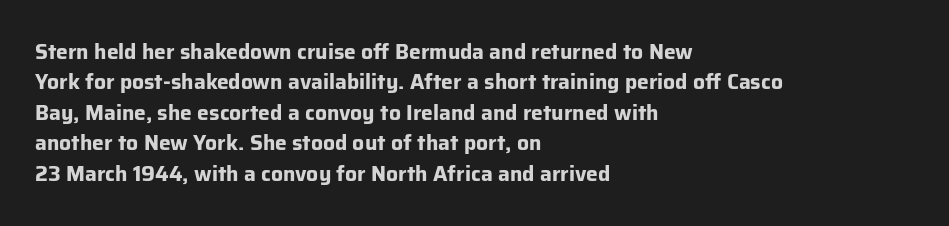
The image shows 21 px bold type, upright; set left-aligned, normal line spacing (1.45x), normal letter spacing, not underlined.
